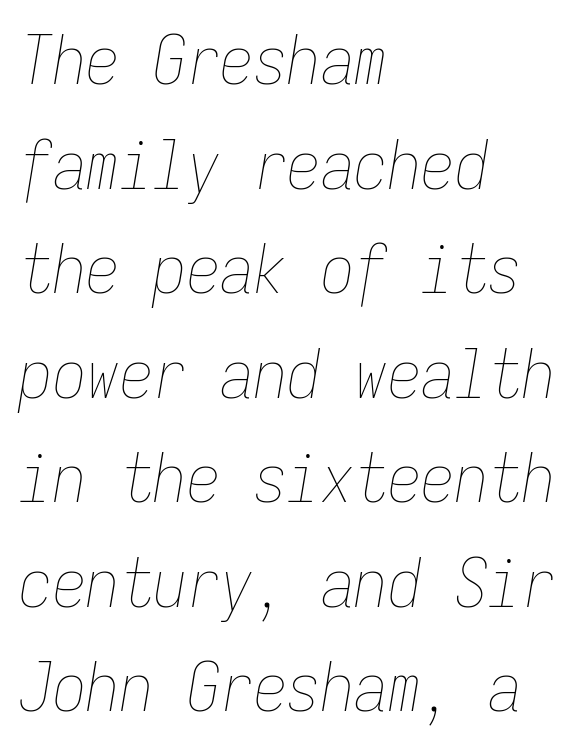
{"italic": "yes", "lean": "right", "slant_degrees": 9, "bold": "no", "weight": "thin", "width": "condensed", "stroke_contrast": "low", "x_height": "medium", "monospaced": "yes", "underline": "no", "align": "left", "line_spacing": "normal", "line_spacing_ratio": 1.56, "letter_spacing": "normal", "letter_spacing_em": 0.0, "glyph_px": 67}
